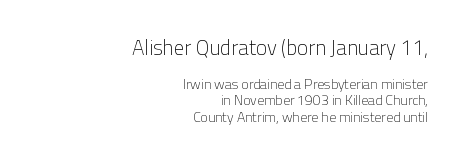
Q: Is the text bold? A: No.
Q: Is the text italic (slanted)? A: No, it is upright.
Q: Is the text underlined? A: No.
Q: How is the paragraph aligned? A: Right-aligned.
Q: Is the spacing between letters normal or unusually wide? A: Normal.
Q: Which block of text is set in a larger size, the first (top) or the second (bottom)? A: The first (top) one.
